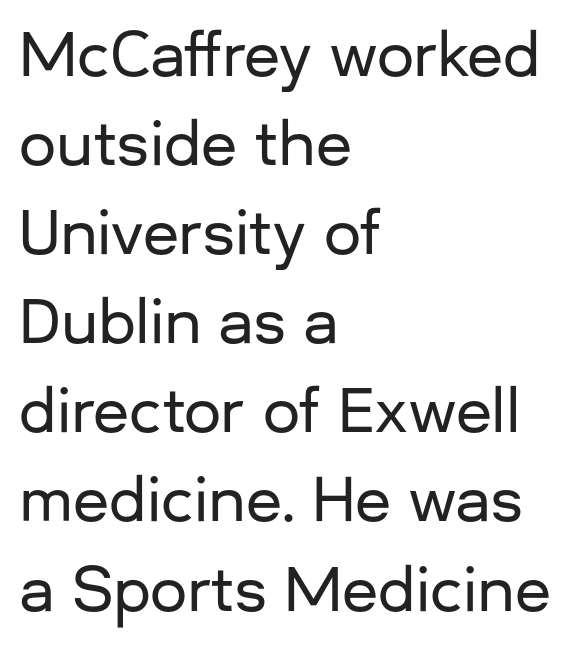
The image shows 59 px sans-serif type, upright; set left-aligned, normal line spacing (1.51x), normal letter spacing, not underlined; low stroke contrast and a medium x-height.
